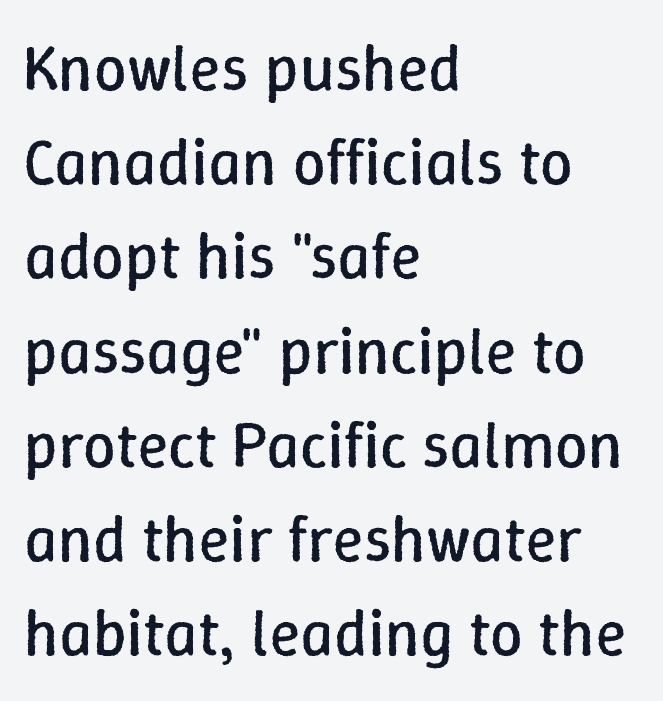
{"italic": "no", "bold": "no", "weight": "regular", "width": "normal", "stroke_contrast": "low", "x_height": "medium", "monospaced": "no", "underline": "no", "align": "left", "line_spacing": "normal", "line_spacing_ratio": 1.45, "letter_spacing": "normal", "letter_spacing_em": 0.0, "glyph_px": 65}
